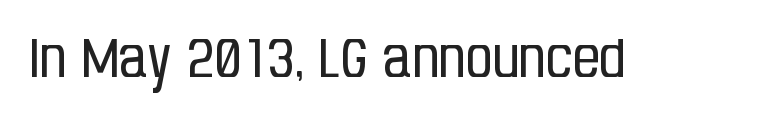
Do the characters align in a grid? No, the font is proportional. Posture: straight, roman, zero tilt. The gap between lines stays unmarked. Each letter's strokes conclude bluntly, with no projecting serifs. The letters sit at their default tracking, neither squeezed nor spread. No chunkiness to these letters — they're not bold.
